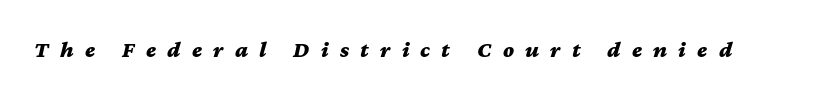
The image shows 23 px bold type, italic (leaning right); set unusually wide letter spacing (+0.49 em), not underlined.
